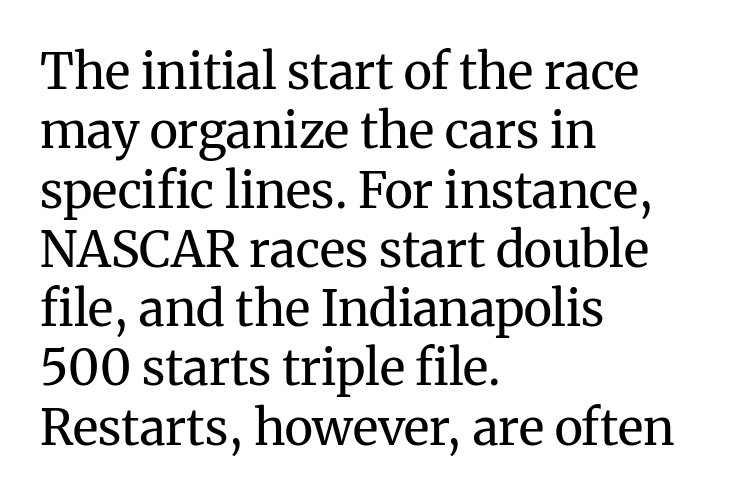
Line beginnings align vertically; line endings do not. The designer went with a serif here, giving each stem small feet. The face looks like a standard text weight, possibly lighter. Observe the ordinary spacing: letters are neighbours, not strangers.
